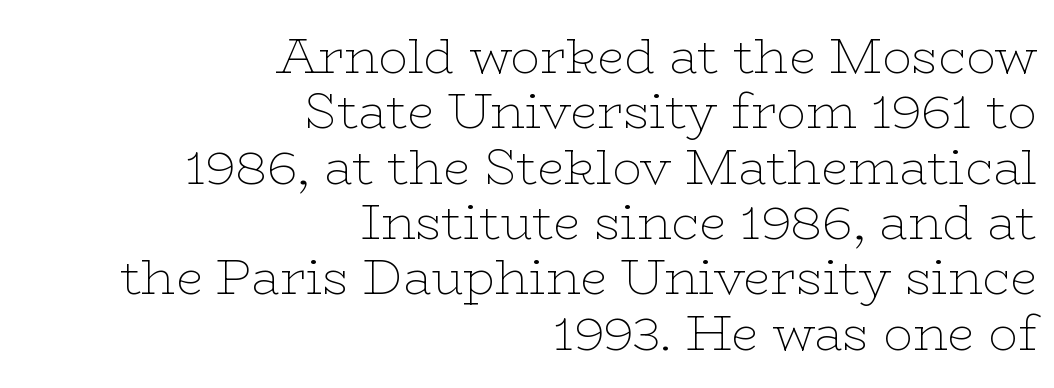
{"serif": "yes", "italic": "no", "bold": "no", "weight": "thin", "width": "wide", "stroke_contrast": "low", "x_height": "medium", "monospaced": "no", "underline": "no", "align": "right", "line_spacing": "tight", "line_spacing_ratio": 1.13, "letter_spacing": "normal", "letter_spacing_em": 0.0, "glyph_px": 49}
